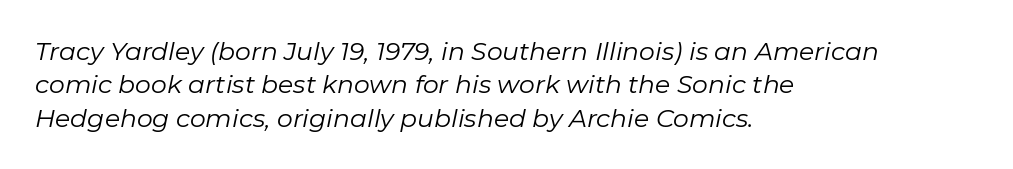
The image shows 25 px text type, italic (leaning right); set left-aligned, normal line spacing (1.34x), normal letter spacing, not underlined.
